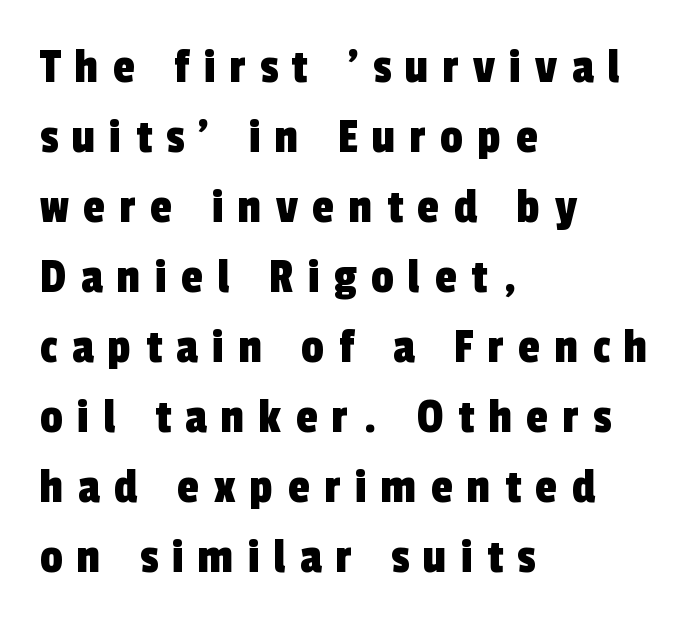
{"serif": "no", "width": "condensed", "x_height": "medium", "monospaced": "no", "underline": "no", "align": "left", "line_spacing": "normal", "line_spacing_ratio": 1.4, "letter_spacing": "wide", "letter_spacing_em": 0.29, "glyph_px": 50}
